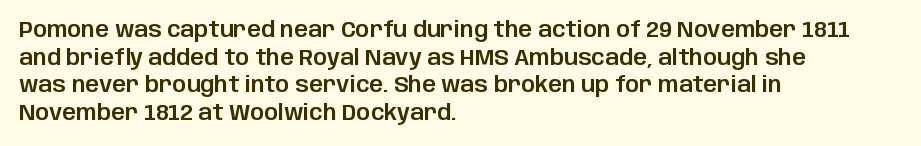
Q: Is the text italic (slanted)? A: No, it is upright.
Q: Is the text underlined? A: No.
Q: How is the paragraph aligned? A: Left-aligned.
Q: Is the spacing between letters normal or unusually wide? A: Normal.
Q: Is the spacing between lines tight, normal or loose? A: Normal.
